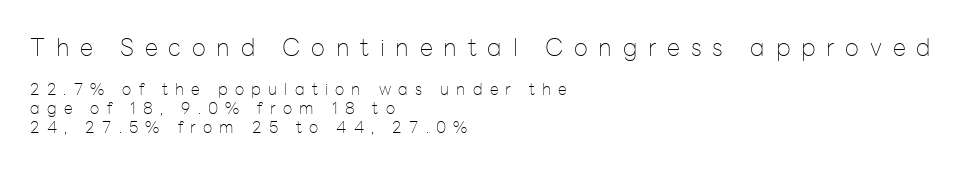
Q: Is the text bold? A: No.
Q: Is the text italic (slanted)? A: No, it is upright.
Q: Is the text underlined? A: No.
Q: How is the paragraph aligned? A: Left-aligned.
Q: Is the spacing between letters normal or unusually wide? A: Unusually wide.
Q: Which block of text is set in a larger size, the first (top) or the second (bottom)? A: The first (top) one.
